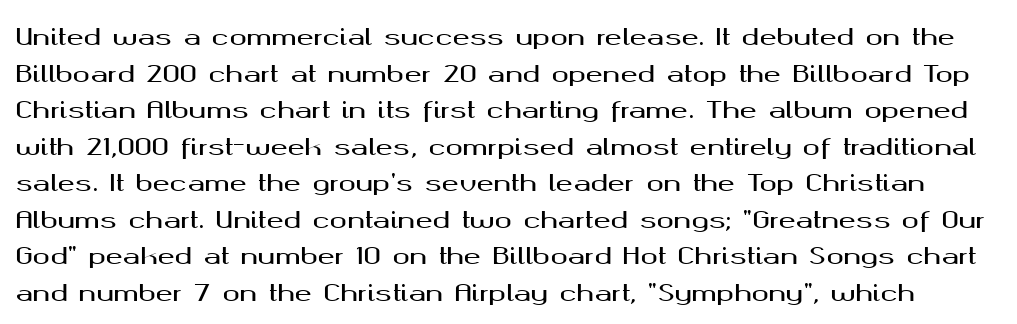
The image shows 23 px text type, upright; set normal line spacing (1.59x), normal letter spacing, not underlined.
